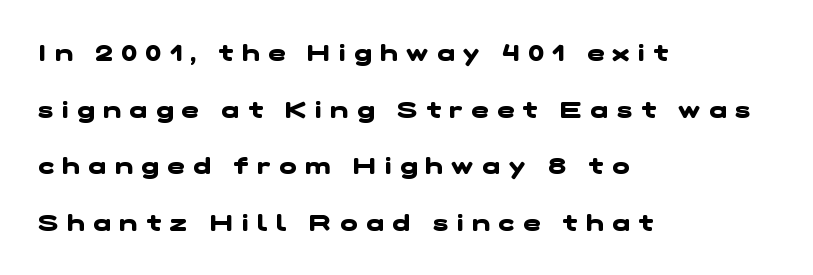
Which margin do the lines hug? The left one — the right edge is uneven. Caption: expanded tracking, letters set apart. The passage shown stacks its lines with a broad gap. Check under the words: just untouched page. Stroke thickness is high; the sample reads as a true bold.
